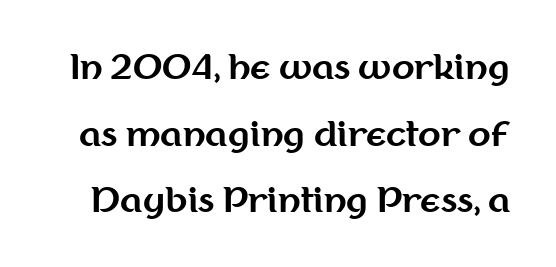
The image shows 33 px bold sans-serif type, upright; set loose line spacing (2.02x), normal letter spacing, not underlined; medium stroke contrast and a medium x-height.
